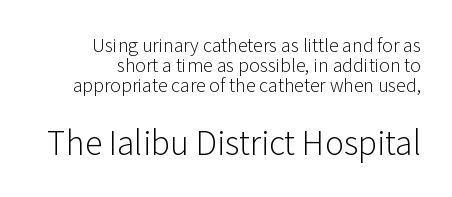
Q: Is the text bold? A: No.
Q: Is the text italic (slanted)? A: No, it is upright.
Q: Is the typeface a serif or a sans-serif typeface? A: Sans-serif.
Q: Is the text underlined? A: No.
Q: How is the paragraph aligned? A: Right-aligned.
Q: Is the spacing between letters normal or unusually wide? A: Normal.
Q: Is the spacing between lines tight, normal or loose? A: Tight.
Q: Which block of text is set in a larger size, the first (top) or the second (bottom)? A: The second (bottom) one.
Q: Width (condensed, normal, or wide)? A: Normal.
Q: Stroke contrast? A: Low.
Q: x-height? A: Medium.
Q: Monospaced? A: No.
